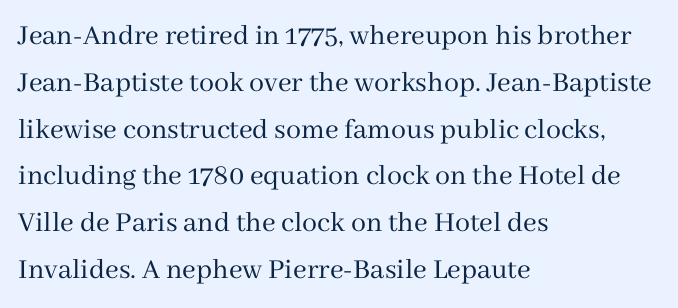
{"serif": "yes", "italic": "no", "bold": "no", "weight": "regular", "width": "normal", "stroke_contrast": "medium", "x_height": "medium", "monospaced": "no", "underline": "no", "align": "left", "line_spacing": "normal", "line_spacing_ratio": 1.56, "letter_spacing": "normal", "letter_spacing_em": 0.0, "glyph_px": 30}
